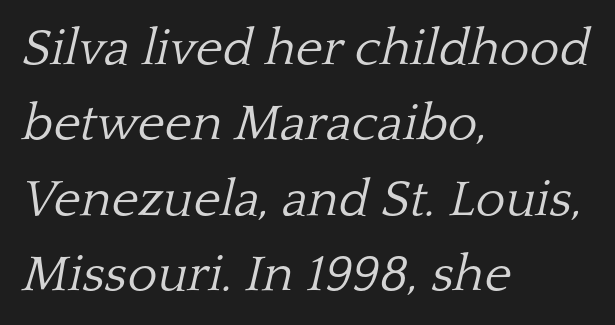
Q: Is the text bold? A: No.
Q: Is the text italic (slanted)? A: Yes, it leans right by about 13 degrees.
Q: Is the typeface a serif or a sans-serif typeface? A: Serif.
Q: Is the text underlined? A: No.
Q: How is the paragraph aligned? A: Left-aligned.
Q: Is the spacing between letters normal or unusually wide? A: Normal.
Q: Is the spacing between lines tight, normal or loose? A: Normal.
Q: Width (condensed, normal, or wide)? A: Normal.
Q: Stroke contrast? A: Low.
Q: x-height? A: Medium.
Q: Monospaced? A: No.
